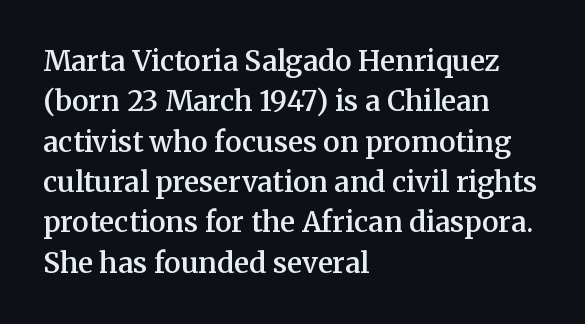
{"serif": "yes", "italic": "no", "bold": "semi", "weight": "semibold", "width": "normal", "stroke_contrast": "medium", "x_height": "medium", "monospaced": "no", "underline": "no", "align": "left", "line_spacing": "normal", "line_spacing_ratio": 1.44, "letter_spacing": "normal", "letter_spacing_em": 0.0, "glyph_px": 28}
